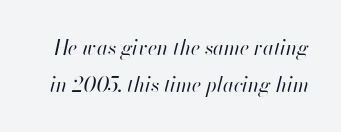
Q: Is the text bold? A: No.
Q: Is the text italic (slanted)? A: Yes, it leans right by about 13 degrees.
Q: Is the text underlined? A: No.
Q: Is the spacing between letters normal or unusually wide? A: Normal.
